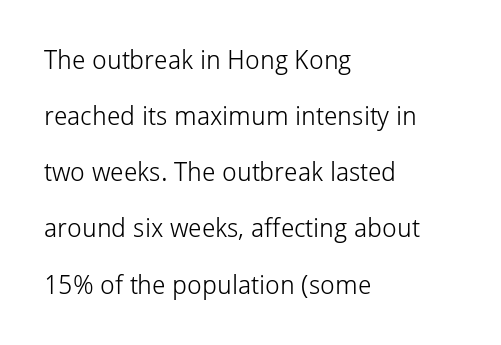
Stem width sits at or under what a default text font uses. Notice the wide empty band between every row — that's loose leading. Nobody touched the tracking dial on this one. The baseline area is clear.
